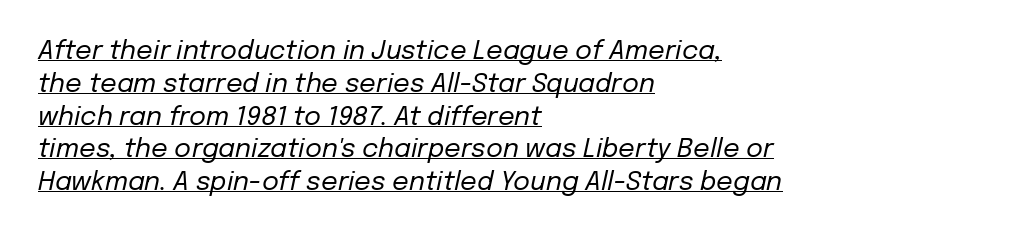
Compared with undecorated copy, this sample adds a rule below the words. The letters are slanted; this is an italic face. Visually the block forms a straight wall on the left and a jagged coastline on the right. Does extra space separate the letters? No, they use regular spacing. One glance says typical: line gaps are just what's usual.
